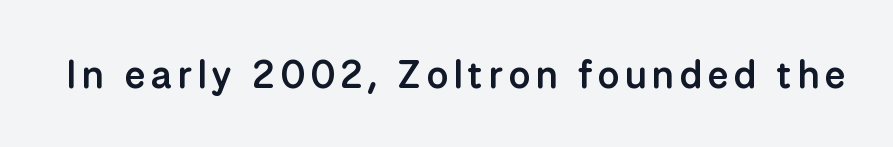
The image shows 39 px semibold sans-serif type, upright; set not underlined; low stroke contrast and a medium x-height.
